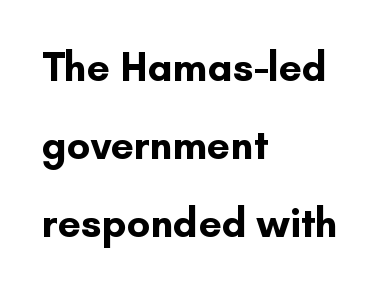
Q: Is the text bold? A: Yes.
Q: Is the text italic (slanted)? A: No, it is upright.
Q: Is the typeface a serif or a sans-serif typeface? A: Sans-serif.
Q: Is the text underlined? A: No.
Q: How is the paragraph aligned? A: Left-aligned.
Q: Is the spacing between letters normal or unusually wide? A: Normal.
Q: Is the spacing between lines tight, normal or loose? A: Loose.
Q: Width (condensed, normal, or wide)? A: Normal.
Q: Stroke contrast? A: Low.
Q: x-height? A: Small.
Q: Monospaced? A: No.
